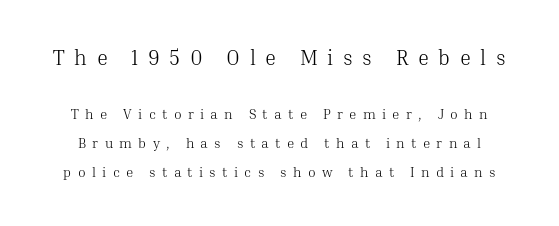
The image shows 21 px text type, upright; set loose line spacing (2.09x), unusually wide letter spacing (+0.45 em), not underlined; the first (top) block is 1.5x larger.
